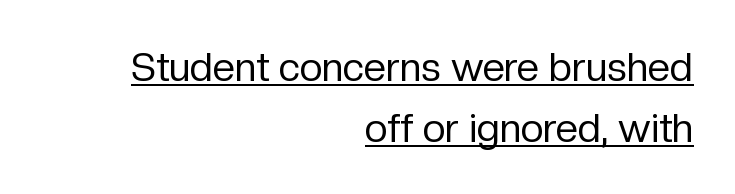
The image shows 40 px regular-weight sans-serif type, upright; set right-aligned, normal line spacing (1.52x), normal letter spacing, underlined; low stroke contrast and a medium x-height.
